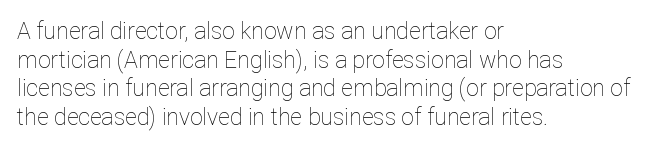
Beneath every word, the page is bare. On a weight scale, this lands at 450 or below. Look at the tracking — it's just the regular setting, nothing added. The typesetter chose a ragged-right arrangement here. Upright lettering throughout.
